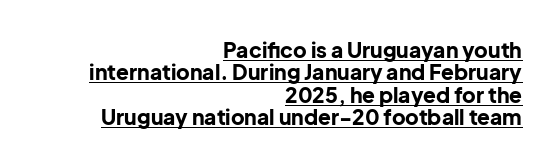
The image shows 21 px bold type, upright; set right-aligned, tight line spacing (1.06x), normal letter spacing, underlined.
